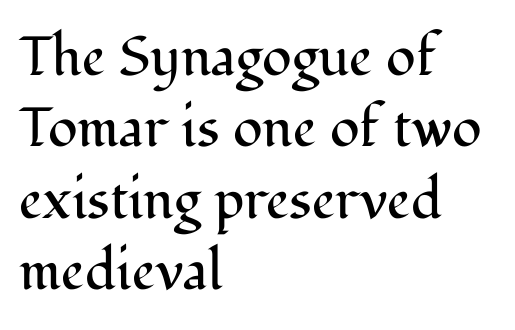
{"serif": "yes", "italic": "no", "bold": "no", "weight": "regular", "width": "normal", "stroke_contrast": "medium", "x_height": "medium", "monospaced": "no", "underline": "no", "align": "left", "line_spacing": "normal", "line_spacing_ratio": 1.3, "letter_spacing": "normal", "letter_spacing_em": 0.0, "glyph_px": 55}
